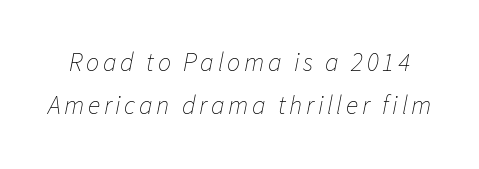
The image shows 26 px text type, italic (leaning right); set normal line spacing (1.64x), not underlined.
